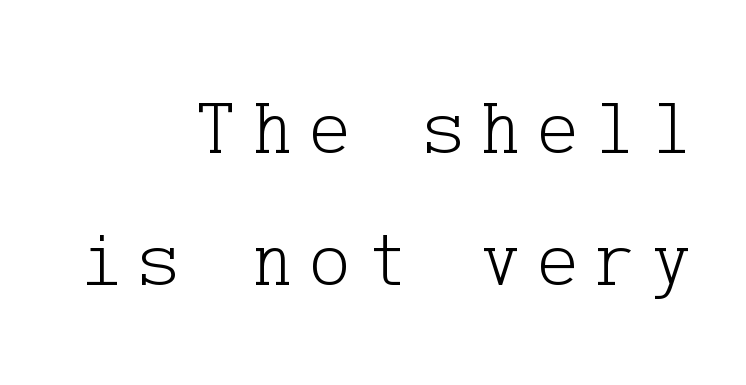
Loose tracking; the words dissolve into strings of separated letters. Ink coverage per letter is moderate at most. This sample is right-justified, so line beginnings fall wherever the words allow. The typeface chosen for these lines features serifs. The specimen omits any rule beneath the text block's lines. In terms of posture, this sample is upright.
